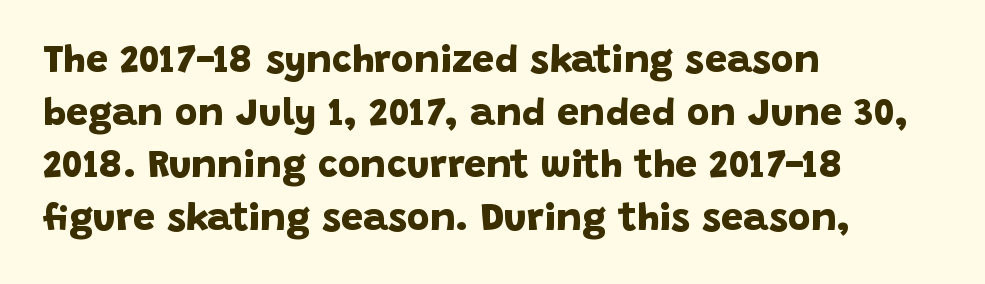
{"serif": "no", "bold": "yes", "weight": "bold", "width": "normal", "stroke_contrast": "low", "x_height": "large", "monospaced": "no", "underline": "no", "align": "left", "line_spacing": "normal", "line_spacing_ratio": 1.35, "letter_spacing": "normal", "letter_spacing_em": 0.0, "glyph_px": 39}
